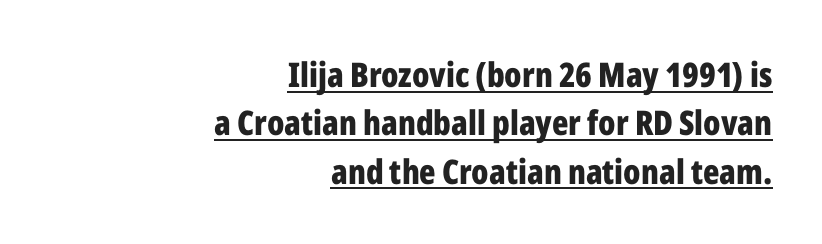
The image shows 34 px bold, condensed sans-serif type, upright; set right-aligned, normal line spacing (1.42x), normal letter spacing, underlined; low stroke contrast and a medium x-height.
